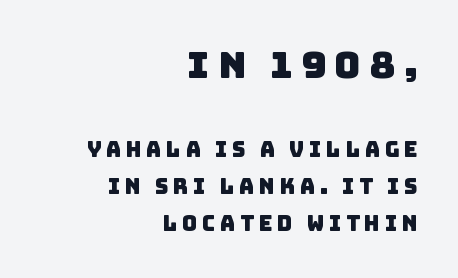
A clean baseline with only descenders dipping below it. The face used here is rendered with a markedly widened letterfit. The lines in this sample share a right terminus and differ only in where they begin. The rendering uses natural spacing where letterforms have individual widths. Classification — sans serif. Large over small — that's the arrangement of the two blocks here.
